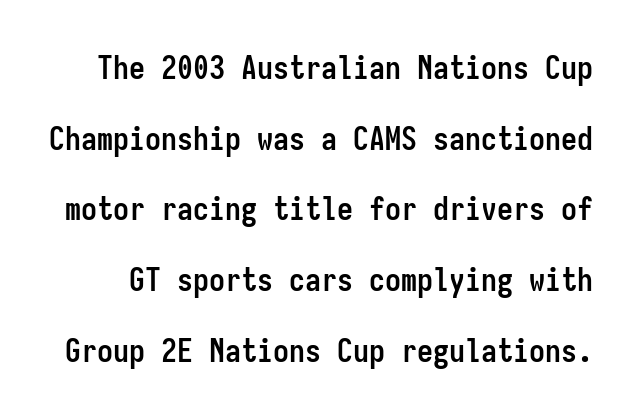
What kind of face is this? One without serifs — a sans. The space between consecutive lines is lavish. Quick note: not italic, upright. The space beneath each line is pristine and unruled.
